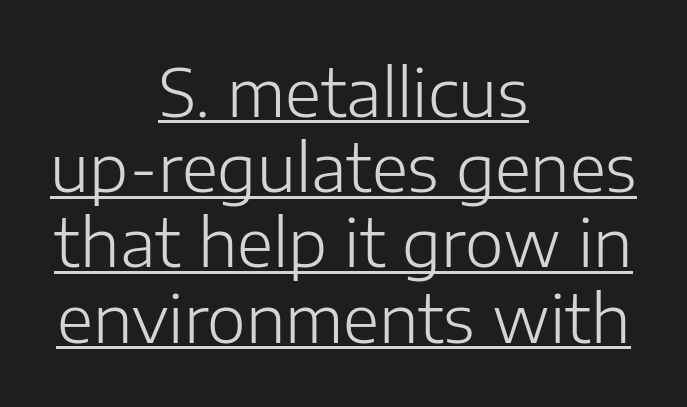
This sample has the flowing, uneven cadence of proportional lettering. Posture: upright roman. The vertical gap from one line to the next is small. This sample is center-justified, so both line endings float freely. Note: no serifs on the glyphs. The tracking reads as untouched default to a designer's eye.
